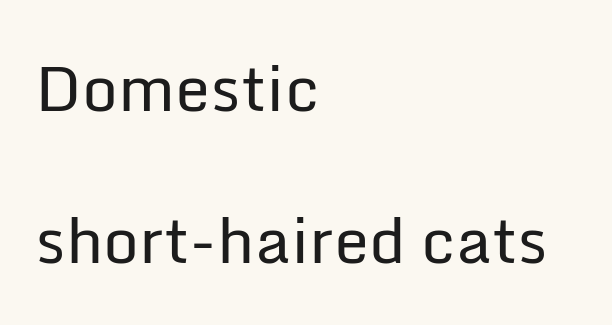
The image shows 63 px regular-weight sans-serif type, upright; set left-aligned, loose line spacing (2.41x), normal letter spacing, not underlined; low stroke contrast and a medium x-height.
